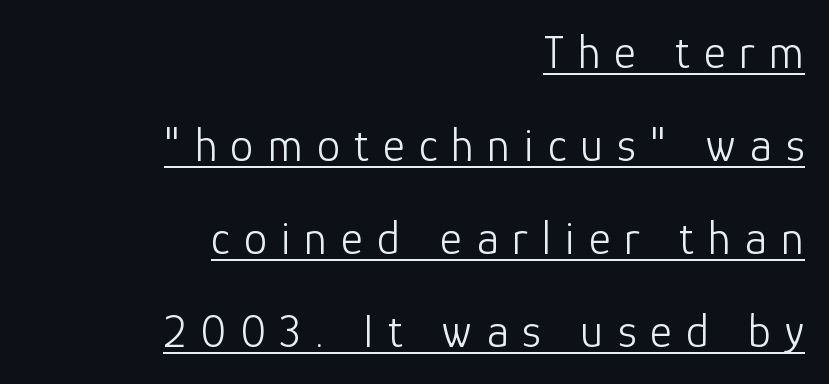
{"serif": "no", "italic": "no", "bold": "no", "weight": "light", "width": "normal", "stroke_contrast": "low", "x_height": "medium", "monospaced": "no", "underline": "yes", "align": "right", "line_spacing": "loose", "line_spacing_ratio": 1.98, "letter_spacing": "wide", "letter_spacing_em": 0.3, "glyph_px": 47}
